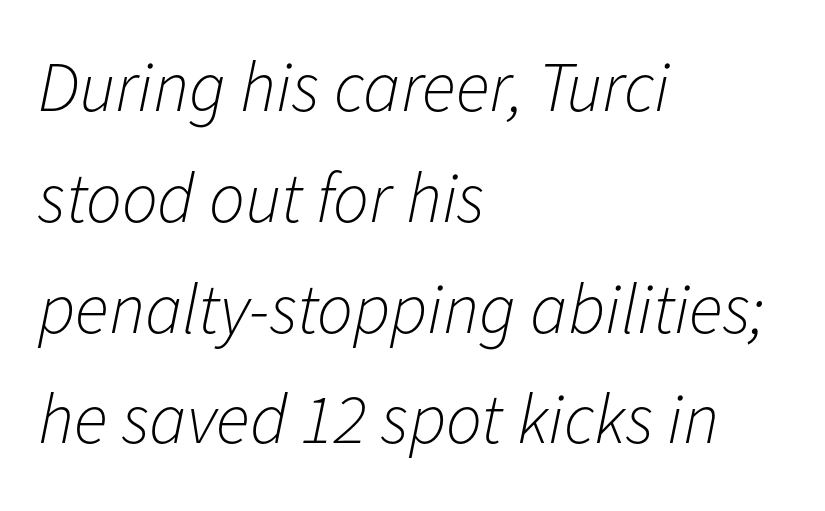
The image shows 71 px light type, italic (leaning right); set left-aligned, normal line spacing (1.56x), normal letter spacing, not underlined; low stroke contrast and a medium x-height.
